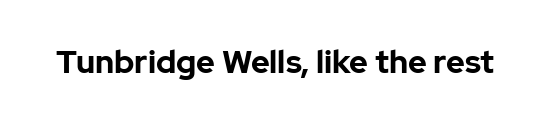
{"serif": "no", "italic": "no", "bold": "yes", "weight": "bold", "width": "normal", "stroke_contrast": "low", "x_height": "medium", "monospaced": "no", "underline": "no", "letter_spacing": "normal", "letter_spacing_em": 0.0, "glyph_px": 32}
